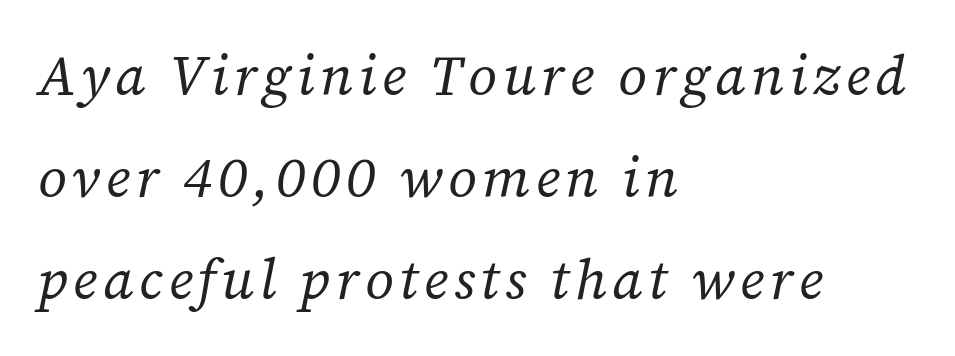
The image shows 56 px regular-weight serif type, italic (leaning right); set left-aligned, line spacing 1.82x, not underlined; low stroke contrast and a medium x-height.
